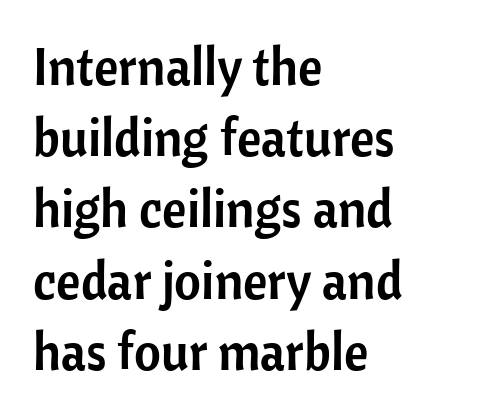
Q: Is the text italic (slanted)? A: No, it is upright.
Q: Is the typeface a serif or a sans-serif typeface? A: Sans-serif.
Q: Is the text underlined? A: No.
Q: How is the paragraph aligned? A: Left-aligned.
Q: Is the spacing between letters normal or unusually wide? A: Normal.
Q: Is the spacing between lines tight, normal or loose? A: Normal.
Q: Width (condensed, normal, or wide)? A: Normal.
Q: Stroke contrast? A: Low.
Q: x-height? A: Medium.
Q: Monospaced? A: No.
